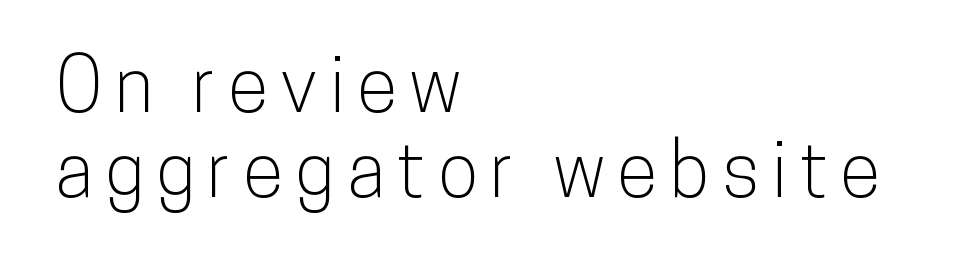
The image shows 75 px condensed sans-serif type, upright; set left-aligned, tight line spacing (1.14x), not underlined; low stroke contrast and a medium x-height.
